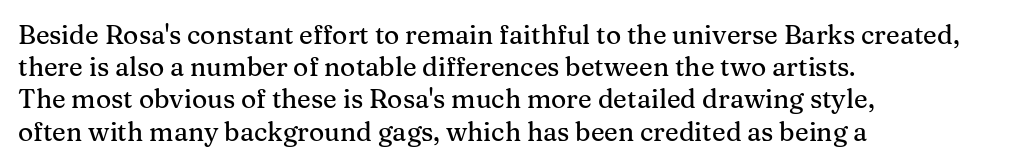
The image shows 26 px text type, upright; set left-aligned, line spacing 1.24x, normal letter spacing, not underlined.
